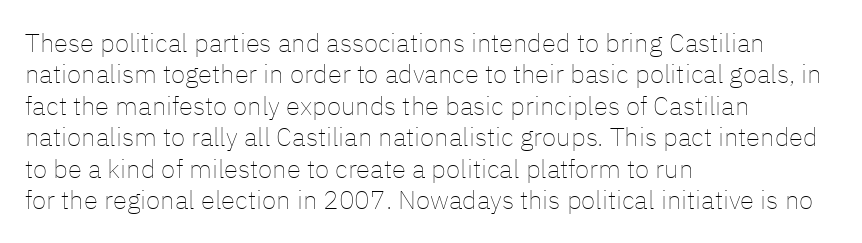
What stands out about the letter spacing? Nothing — it is the standard amount. The rendering anchors every line to the left-hand side. A light-to-regular cut is what we see here. Ordinary non-slanted type is in use.
